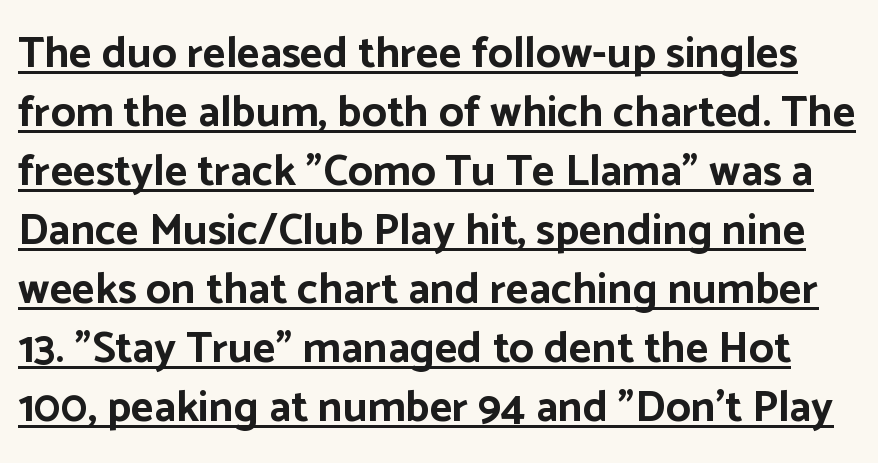
What weight is shown? A full bold with thick strokes. The font's upright variant was chosen for this text. Line spacing here is normal. Tracking value appears to be zero — textbook default spacing. The face used here appears with an underline applied.
